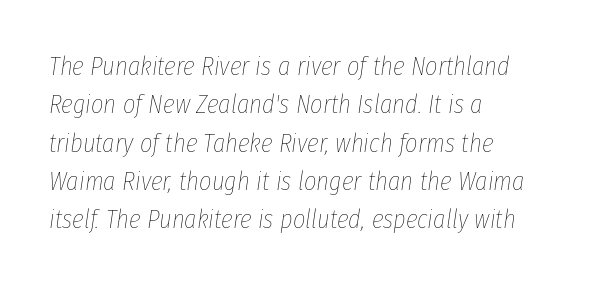
{"italic": "yes", "lean": "right", "slant_degrees": 8, "bold": "no", "underline": "no", "align": "left", "line_spacing": "normal", "line_spacing_ratio": 1.42, "letter_spacing": "normal", "letter_spacing_em": 0.0, "glyph_px": 27}
